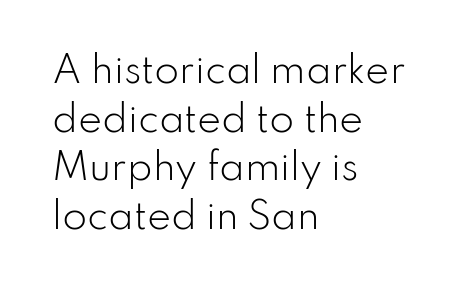
{"serif": "no", "italic": "no", "bold": "no", "weight": "light", "width": "normal", "stroke_contrast": "low", "x_height": "small", "monospaced": "no", "underline": "no", "align": "left", "line_spacing": "normal", "line_spacing_ratio": 1.35, "letter_spacing": "normal", "letter_spacing_em": 0.0, "glyph_px": 36}
